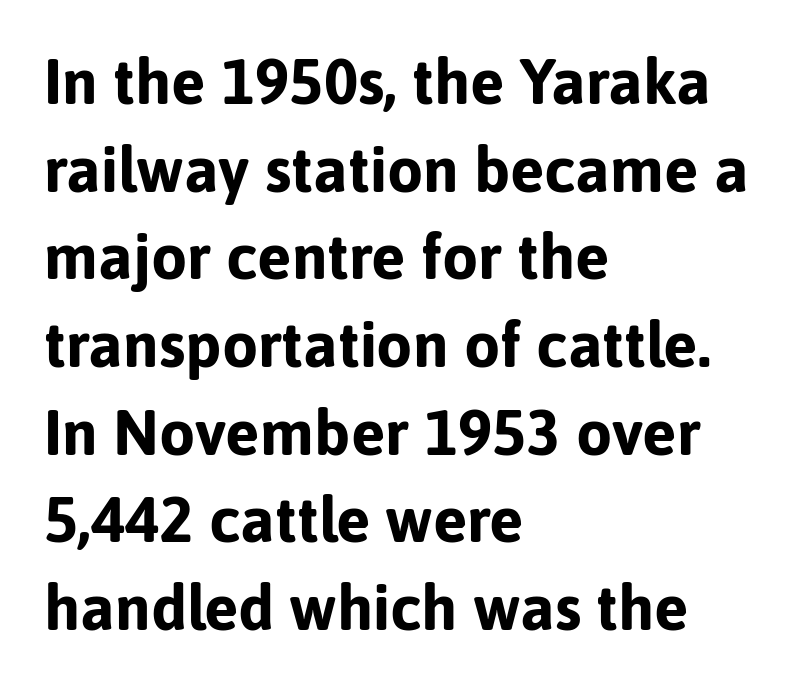
The image shows 64 px bold sans-serif type, upright; set left-aligned, normal line spacing (1.37x), normal letter spacing, not underlined; low stroke contrast and a medium x-height.
